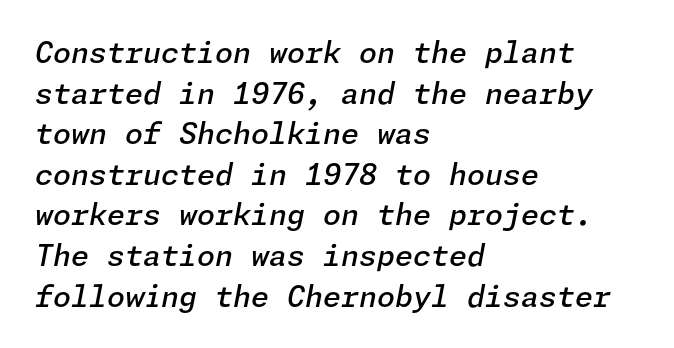
Notice how the passage keeps a crisp vertical edge on the left only. Check under the words: just untouched page. Is there much room between lines? A standard amount, neither cramped nor airy. Heft: intermediate — a semibold. When letters slant like this, we call the style italic. Short note: letters normally spaced.
